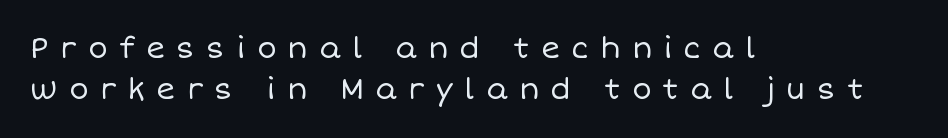
Substantial extra tracking has been applied to these lines. A typesetter would call this proportional, since set widths differ per character. Where is the straight margin? On the left. Tall strokes in this sample are plumb rather than angled.
